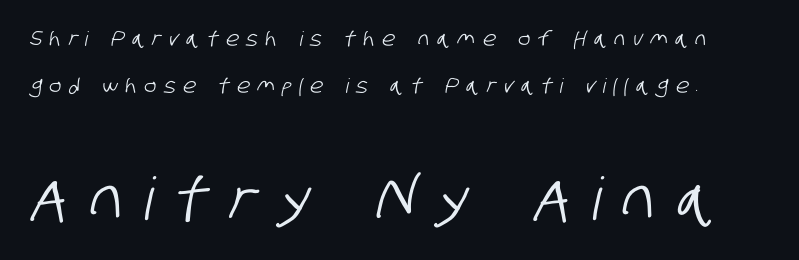
Reading top to bottom, the characters get bigger at the block break. Spacing verdict: proportional, widths tailored to each character. What stands out about the letter spacing? Its width — letters are far apart. Decoration check: the copy has no underline. Compared with typical paragraphs, the rows here are farther apart.
